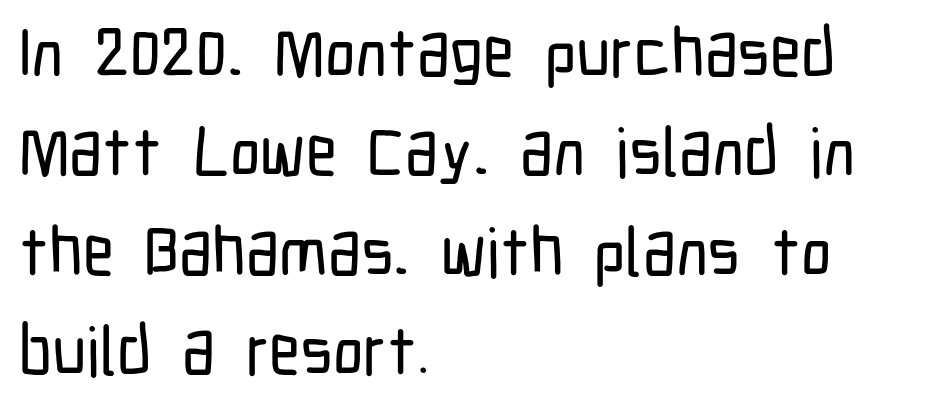
The image shows 68 px condensed sans-serif type, upright; set left-aligned, normal line spacing (1.46x), normal letter spacing, not underlined; low stroke contrast and a medium x-height.
